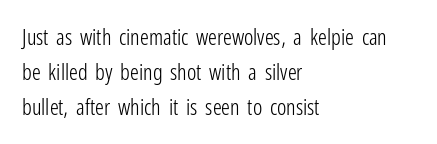
All the whitespace from short lines collects on the right. No extra tracking has been applied to these lines. Characters remain perfectly vertical along every line. The space beneath each line is pristine and unruled. Vertical stems look standard width or narrower in stroke.
